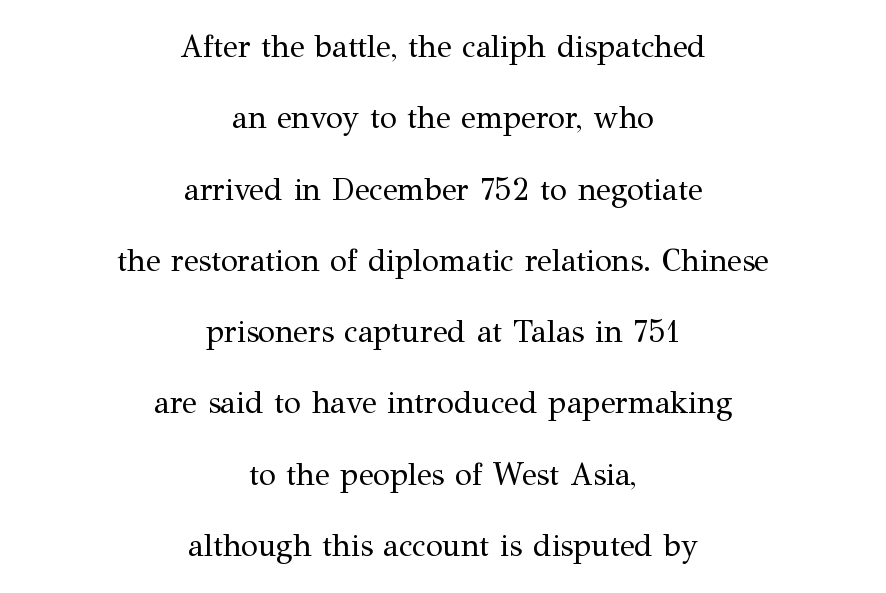
Weight: not bold — regular or lighter. Posture: upright roman. Each new line begins a long way beneath the previous one. Proportional: the letters do not fall into vertical columns. The characters display serif detailing at their extremities. This rendering leaves character spacing at its baseline value.
